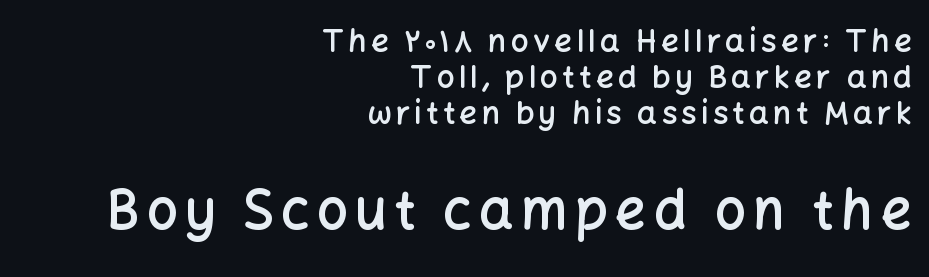
Q: Is the text bold? A: Semi-bold.
Q: Is the text italic (slanted)? A: No, it is upright.
Q: Is the typeface a serif or a sans-serif typeface? A: Sans-serif.
Q: Is the text underlined? A: No.
Q: How is the paragraph aligned? A: Right-aligned.
Q: Which block of text is set in a larger size, the first (top) or the second (bottom)? A: The second (bottom) one.
Q: Width (condensed, normal, or wide)? A: Normal.
Q: Stroke contrast? A: Low.
Q: x-height? A: Medium.
Q: Monospaced? A: No.
